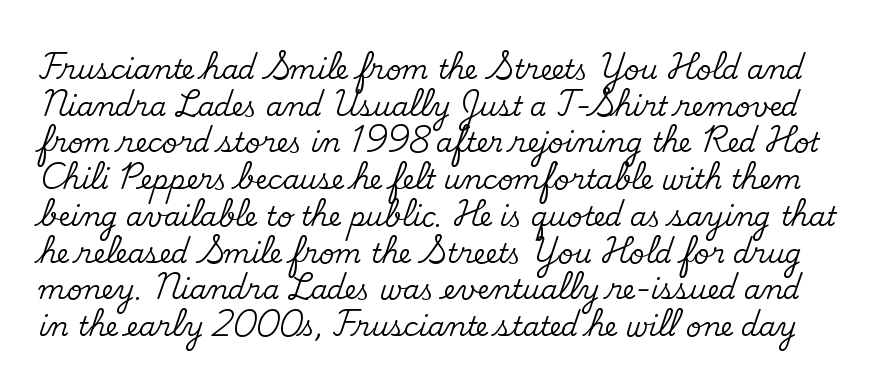
Q: Is the text italic (slanted)? A: Yes.
Q: Is the text underlined? A: No.
Q: Is the spacing between letters normal or unusually wide? A: Normal.
Q: Is the spacing between lines tight, normal or loose? A: Normal.
